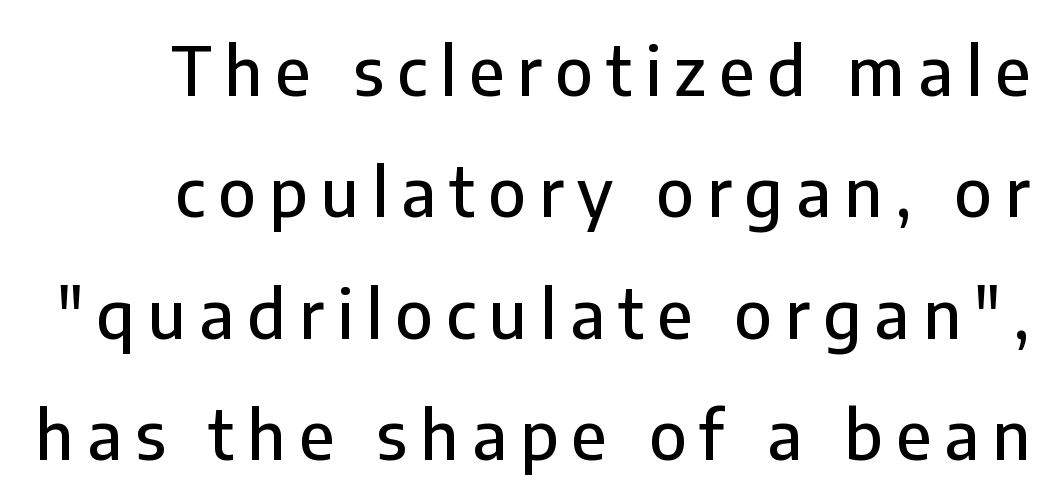
The image shows 66 px sans-serif type, upright; set line spacing 1.84x, unusually wide letter spacing (+0.2 em), not underlined; low stroke contrast and a medium x-height.
